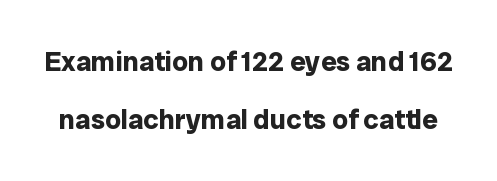
No italicization has been applied; the sample stays upright. Airy leading. You could not count columns in this text — the font is proportionally spaced. Caption: bold face, heavy strokes.
